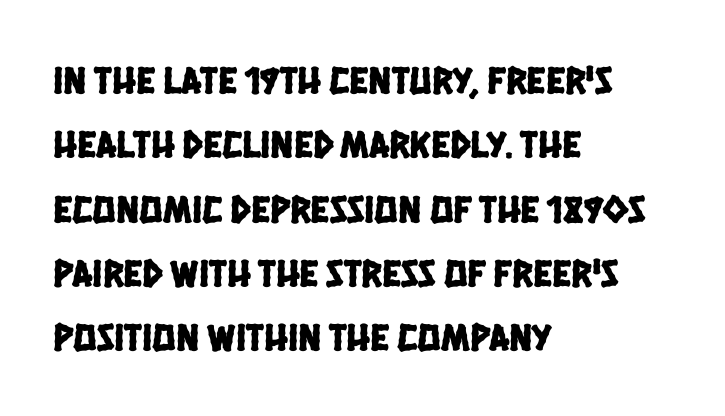
{"serif": "no", "width": "condensed", "stroke_contrast": "low", "x_height": "large", "monospaced": "no", "underline": "no", "align": "left", "line_spacing": "normal", "line_spacing_ratio": 1.65, "letter_spacing": "normal", "letter_spacing_em": 0.0, "glyph_px": 39}
